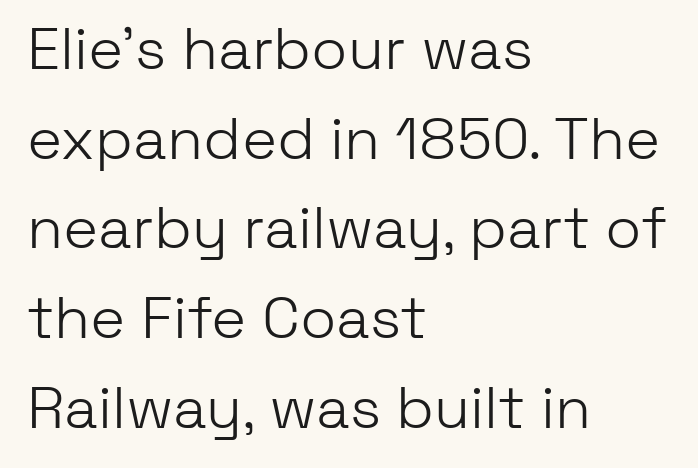
The image shows 59 px light sans-serif type, upright; set left-aligned, normal line spacing (1.52x), normal letter spacing, not underlined; low stroke contrast and a medium x-height.
